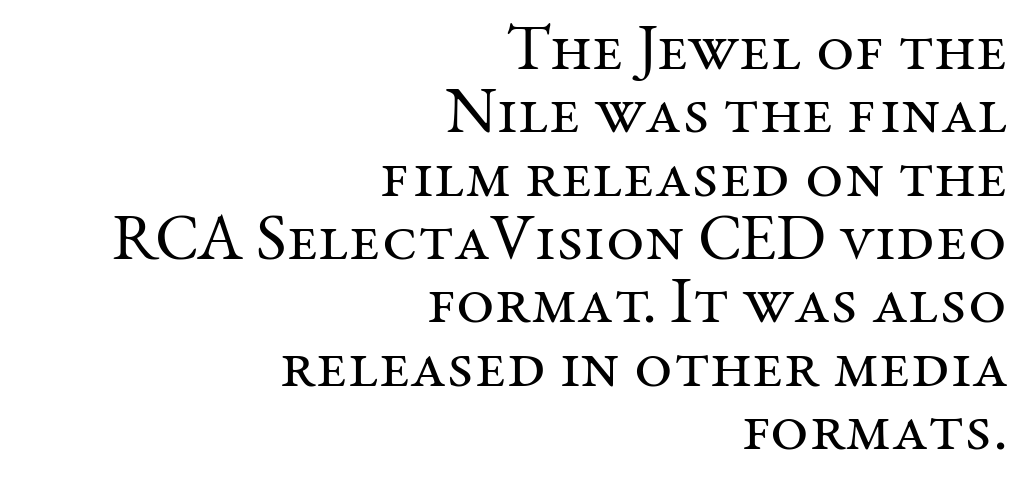
Q: Is the text bold? A: No.
Q: Is the text italic (slanted)? A: No, it is upright.
Q: Is the typeface a serif or a sans-serif typeface? A: Serif.
Q: Is the text underlined? A: No.
Q: How is the paragraph aligned? A: Right-aligned.
Q: Is the spacing between letters normal or unusually wide? A: Normal.
Q: Is the spacing between lines tight, normal or loose? A: Tight.
Q: Width (condensed, normal, or wide)? A: Normal.
Q: Stroke contrast? A: Medium.
Q: x-height? A: Medium.
Q: Monospaced? A: No.
